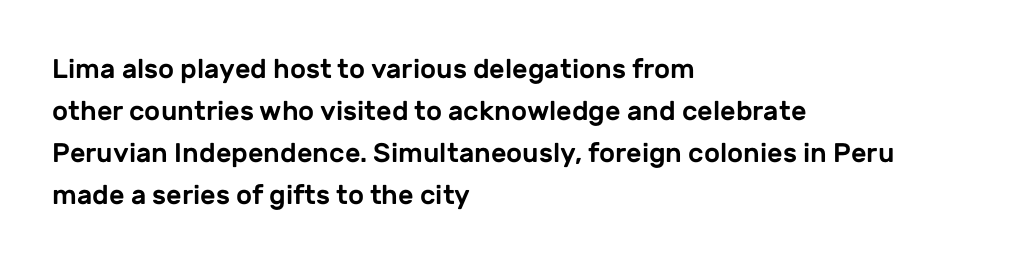
{"italic": "no", "underline": "no", "align": "left", "line_spacing": "normal", "line_spacing_ratio": 1.55, "letter_spacing": "normal", "letter_spacing_em": 0.0, "glyph_px": 27}
